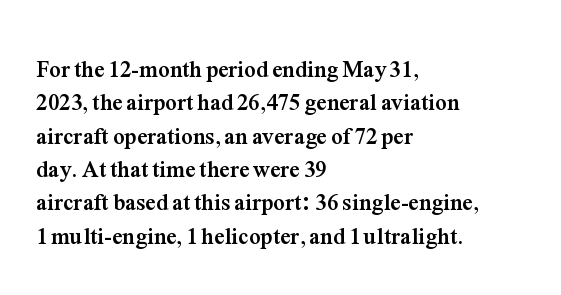
Every letter is thick-stroked: bold, no question. The space directly below the letters is spotless. How would I describe the line gaps? Plain and ordinary. A classic flush-left, rag-right setting is used for this passage. The specimen reads as upright at a glance.
